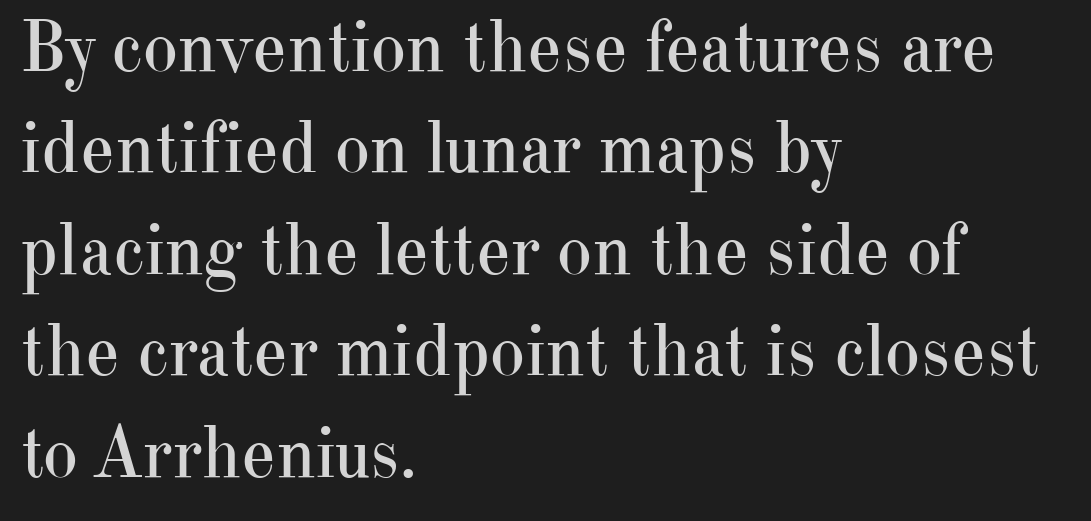
Q: Is the text bold? A: No.
Q: Is the text italic (slanted)? A: No, it is upright.
Q: Is the typeface a serif or a sans-serif typeface? A: Serif.
Q: Is the text underlined? A: No.
Q: How is the paragraph aligned? A: Left-aligned.
Q: Is the spacing between letters normal or unusually wide? A: Normal.
Q: Is the spacing between lines tight, normal or loose? A: Normal.
Q: Width (condensed, normal, or wide)? A: Normal.
Q: Stroke contrast? A: High.
Q: x-height? A: Small.
Q: Monospaced? A: No.
